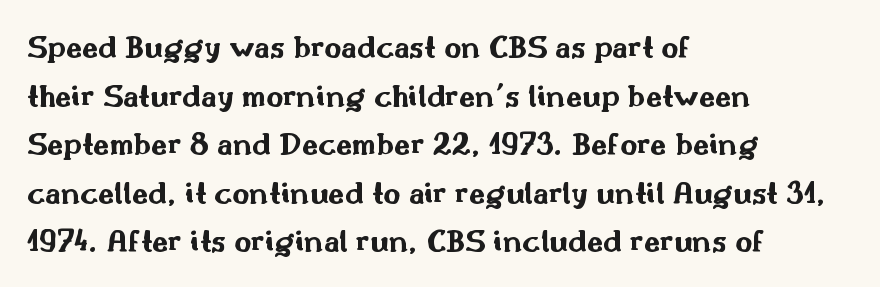
Q: Is the text bold? A: Yes.
Q: Is the text italic (slanted)? A: No, it is upright.
Q: Is the typeface a serif or a sans-serif typeface? A: Sans-serif.
Q: Is the text underlined? A: No.
Q: How is the paragraph aligned? A: Left-aligned.
Q: Is the spacing between letters normal or unusually wide? A: Normal.
Q: Is the spacing between lines tight, normal or loose? A: Normal.
Q: Width (condensed, normal, or wide)? A: Wide.
Q: Stroke contrast? A: Medium.
Q: x-height? A: Small.
Q: Monospaced? A: No.
